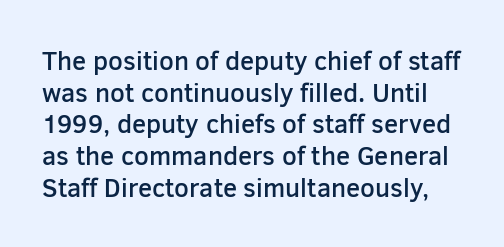
Q: Is the text bold? A: Semi-bold.
Q: Is the text italic (slanted)? A: No, it is upright.
Q: Is the text underlined? A: No.
Q: Is the spacing between letters normal or unusually wide? A: Normal.
